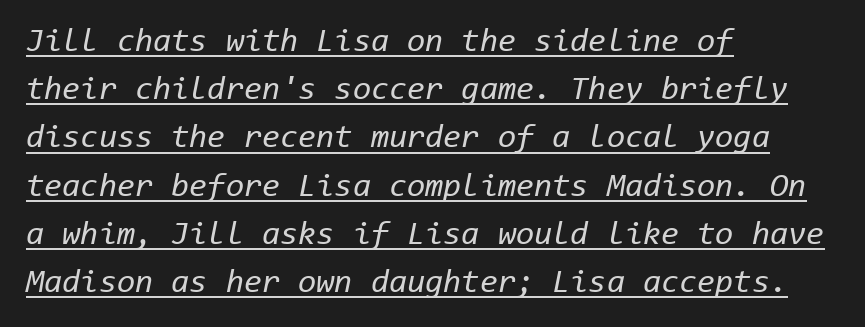
The image shows 33 px regular-weight type, italic (leaning right), monospaced; set left-aligned, normal line spacing (1.46x), normal letter spacing, underlined; low stroke contrast and a medium x-height.
